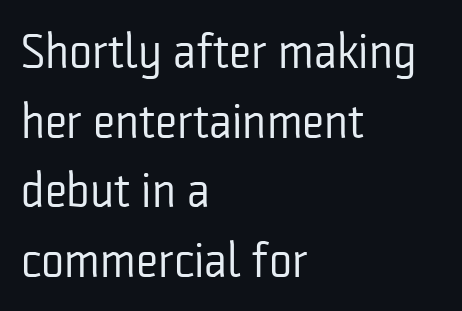
{"serif": "no", "italic": "no", "bold": "no", "weight": "regular", "width": "condensed", "stroke_contrast": "low", "x_height": "medium", "monospaced": "no", "underline": "no", "align": "left", "line_spacing": "normal", "line_spacing_ratio": 1.42, "letter_spacing": "normal", "letter_spacing_em": 0.0, "glyph_px": 49}
